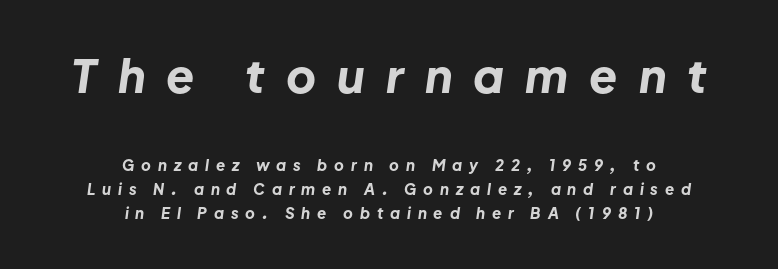
A typesetter would call this heavily tracked-out type. These lines are centered, leaving both edges ragged. What weight is shown? A full bold with thick strokes. A typesetter would call this leading conventional body-copy spacing. Note the varied advance widths — an 'i' is clearly narrower than an 'm'.
